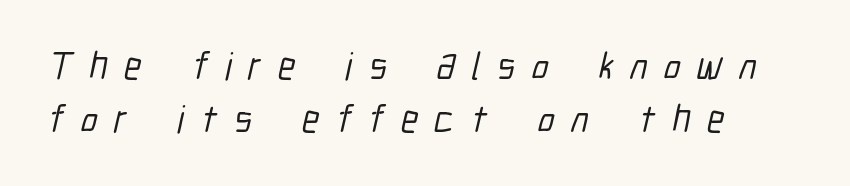
The image shows 39 px condensed sans-serif type; set left-aligned, normal line spacing (1.36x), unusually wide letter spacing (+0.42 em), not underlined; low stroke contrast and a medium x-height.
